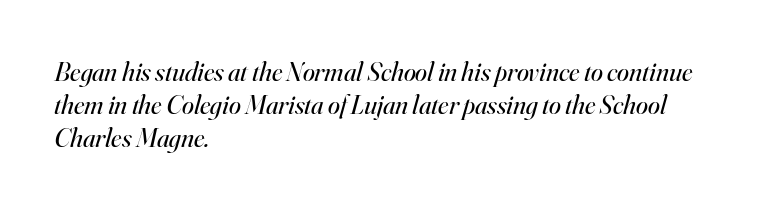
Just letters on the line, the space beneath them empty. Weight: in the light-to-regular range. Honestly, the letter spacing is just normal — you wouldn't notice it. Does the copy run flush right? No — it runs flush left.
